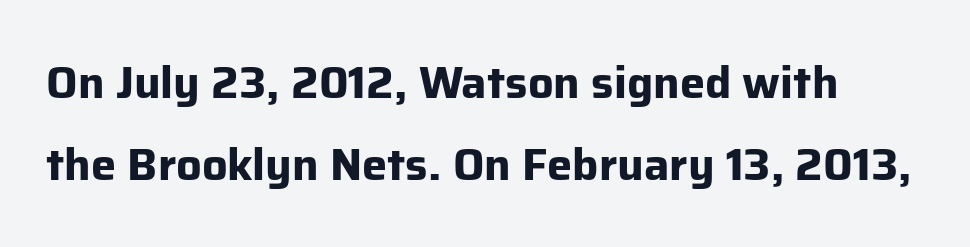
{"serif": "no", "italic": "no", "bold": "yes", "weight": "bold", "width": "normal", "stroke_contrast": "low", "x_height": "medium", "monospaced": "no", "underline": "no", "line_spacing_ratio": 1.83, "letter_spacing": "normal", "letter_spacing_em": 0.0, "glyph_px": 45}
